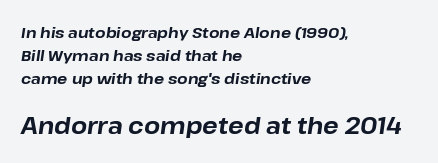
The letterforms sit shoulder to shoulder at normal distance. Summary of vertical rhythm: regular, with standard interline spacing. This sample uses an oblique cut, with every glyph tilted off the vertical. Check the space under the baseline: it is left empty. Top chunk: small. Bottom chunk: large.
